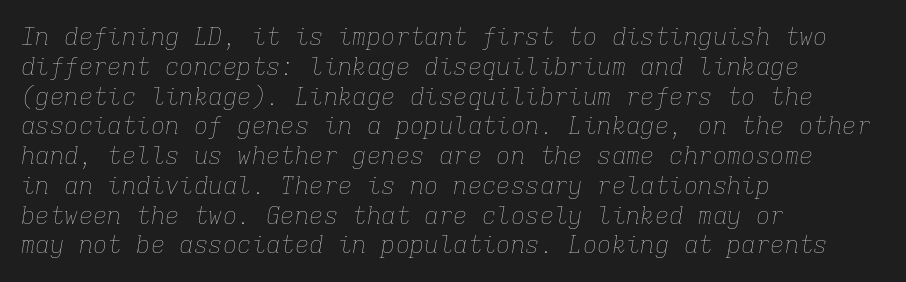
When letters slant like this, we call the style italic. The passage shown has conventional tracking throughout. The font is comparable to plain body text, perhaps lighter. These lines are set flush left with a ragged right edge. Check the space under the baseline: it is left empty.
